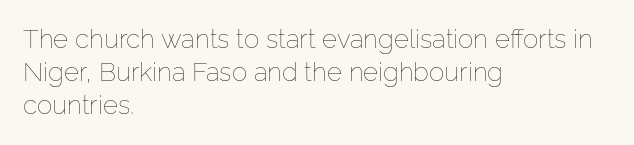
{"italic": "no", "bold": "no", "underline": "no", "align": "left", "line_spacing": "normal", "line_spacing_ratio": 1.27, "letter_spacing": "normal", "letter_spacing_em": 0.0, "glyph_px": 26}
